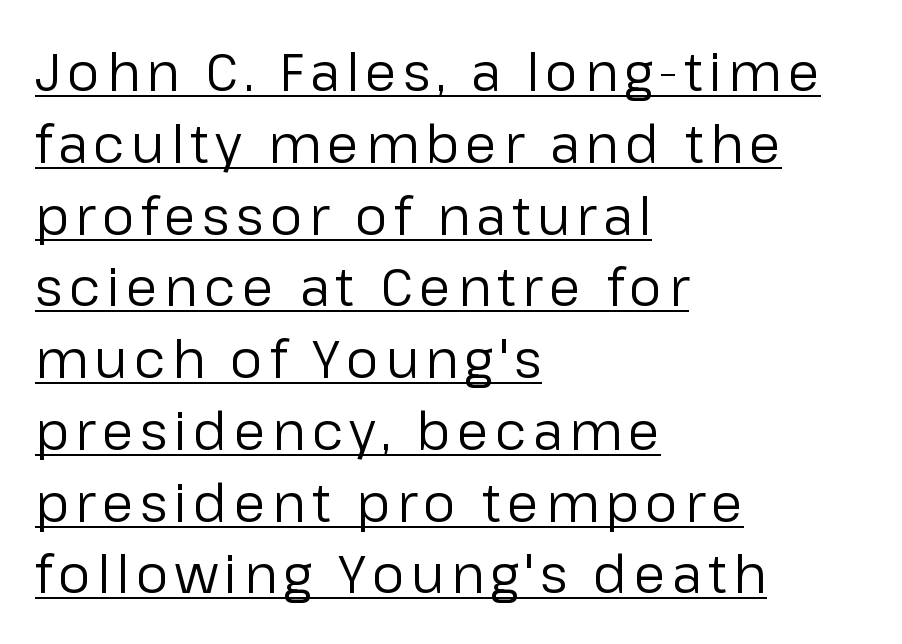
Q: Is the text bold? A: No.
Q: Is the text italic (slanted)? A: No, it is upright.
Q: Is the typeface a serif or a sans-serif typeface? A: Sans-serif.
Q: Is the text underlined? A: Yes.
Q: How is the paragraph aligned? A: Left-aligned.
Q: Is the spacing between lines tight, normal or loose? A: Normal.
Q: Width (condensed, normal, or wide)? A: Normal.
Q: Stroke contrast? A: Low.
Q: x-height? A: Medium.
Q: Monospaced? A: No.
